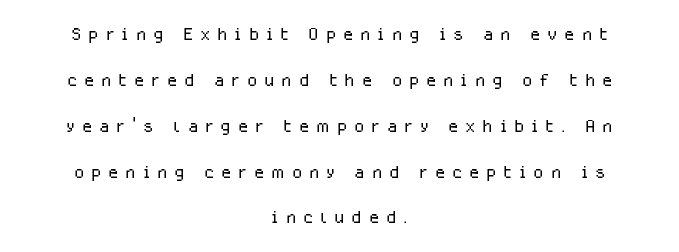
Q: Is the text bold? A: No.
Q: Is the text italic (slanted)? A: No, it is upright.
Q: Is the text underlined? A: No.
Q: How is the paragraph aligned? A: Centered.
Q: Is the spacing between letters normal or unusually wide? A: Unusually wide.
Q: Is the spacing between lines tight, normal or loose? A: Loose.
